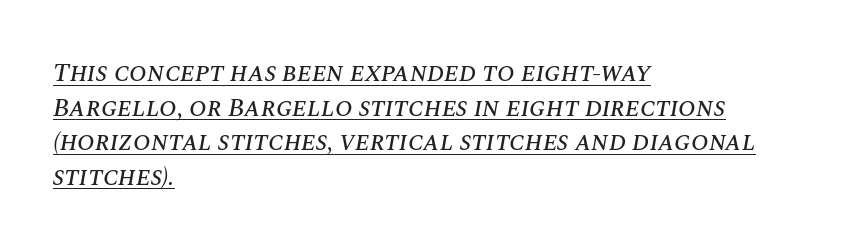
The image shows 26 px text type, italic (leaning right); set left-aligned, normal line spacing (1.33x), normal letter spacing, underlined.
